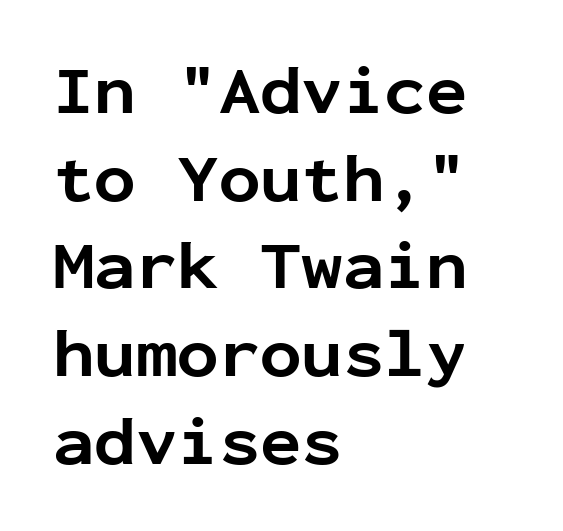
Q: Is the text bold? A: Yes.
Q: Is the text italic (slanted)? A: No, it is upright.
Q: Is the typeface a serif or a sans-serif typeface? A: Sans-serif.
Q: Is the text underlined? A: No.
Q: How is the paragraph aligned? A: Left-aligned.
Q: Is the spacing between letters normal or unusually wide? A: Normal.
Q: Is the spacing between lines tight, normal or loose? A: Normal.
Q: Width (condensed, normal, or wide)? A: Normal.
Q: Stroke contrast? A: Low.
Q: x-height? A: Medium.
Q: Monospaced? A: Yes.
